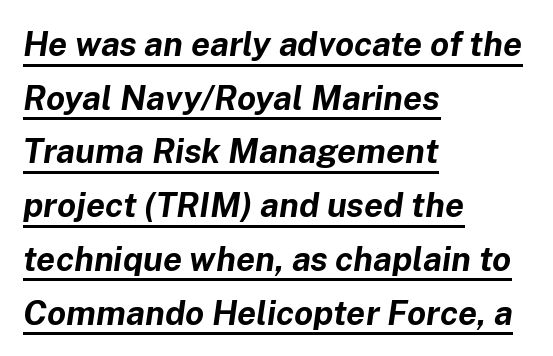
{"italic": "yes", "lean": "right", "slant_degrees": 8, "bold": "yes", "weight": "bold", "width": "normal", "stroke_contrast": "low", "x_height": "medium", "monospaced": "no", "underline": "yes", "align": "left", "line_spacing": "normal", "line_spacing_ratio": 1.58, "letter_spacing": "normal", "letter_spacing_em": 0.0, "glyph_px": 34}
